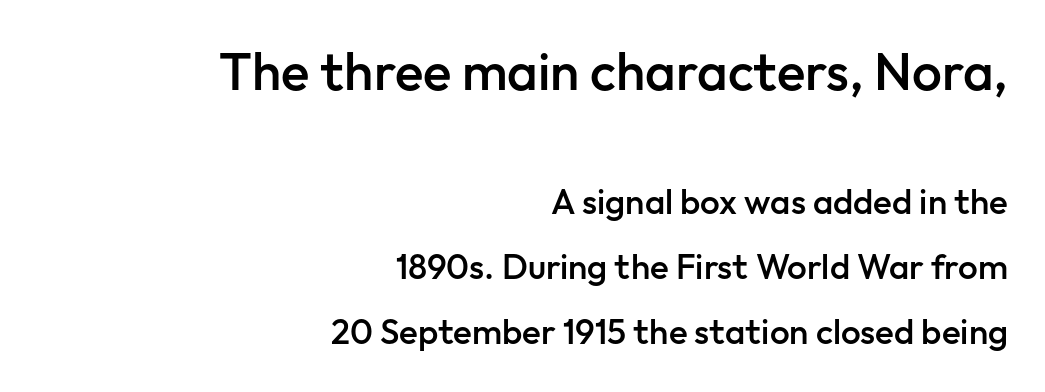
The initial chunk of copy outweighs the following chunk in type size. Compared with a flush-left layout, this one pins lines to the opposite, right side. This is moderately heavy type, rendered in semibold. Students, note that the glyphs here touch the page at normal intervals. Note the varied advance widths — an 'i' is clearly narrower than an 'm'. No italicization has been applied; the sample stays upright.
